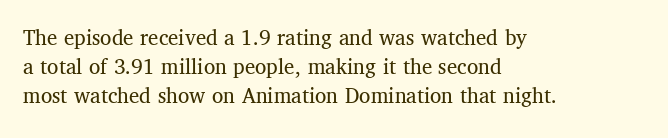
{"italic": "no", "bold": "no", "underline": "no", "align": "left", "line_spacing": "normal", "line_spacing_ratio": 1.26, "letter_spacing": "normal", "letter_spacing_em": 0.0, "glyph_px": 23}
